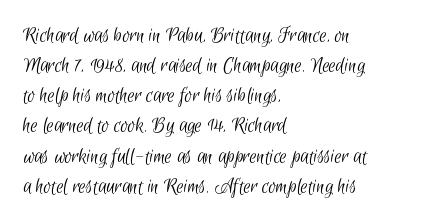
Q: Is the text bold? A: No.
Q: Is the text underlined? A: No.
Q: How is the paragraph aligned? A: Left-aligned.
Q: Is the spacing between letters normal or unusually wide? A: Normal.
Q: Is the spacing between lines tight, normal or loose? A: Normal.
